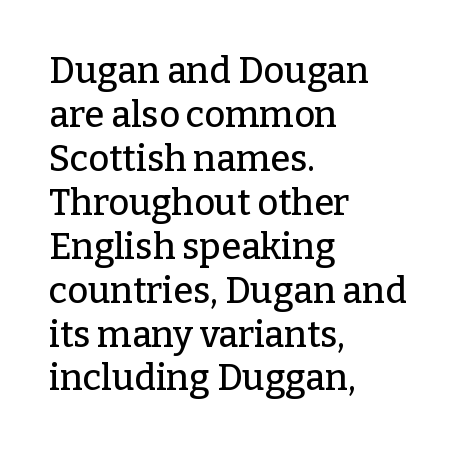
{"serif": "yes", "italic": "no", "width": "normal", "stroke_contrast": "low", "x_height": "medium", "monospaced": "no", "underline": "no", "align": "left", "line_spacing_ratio": 1.22, "letter_spacing": "normal", "letter_spacing_em": 0.0, "glyph_px": 36}
